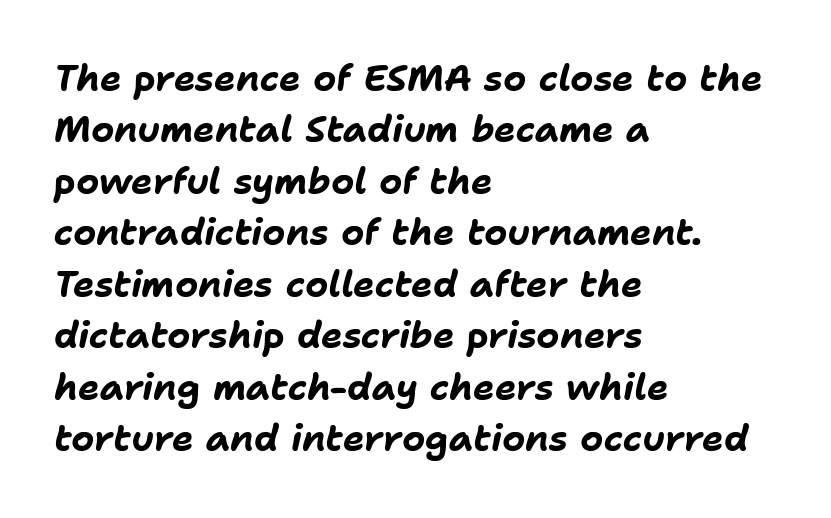
{"italic": "yes", "lean": "right", "slant_degrees": 11, "bold": "yes", "weight": "bold", "width": "normal", "stroke_contrast": "low", "x_height": "medium", "monospaced": "no", "underline": "no", "align": "left", "line_spacing": "normal", "line_spacing_ratio": 1.43, "letter_spacing": "normal", "letter_spacing_em": 0.0, "glyph_px": 36}
